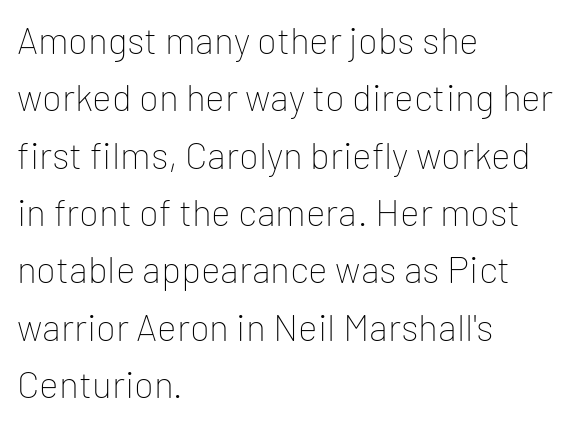
The type is set solid horizontally, with unmodified tracking. Varying glyph widths throughout — classic text-font behaviour. Quick note: interline space is typical. The paragraph shown leans on its left margin. This is sans-serif lettering, the kind often seen on screens and signage. Check under the words: just untouched page.
